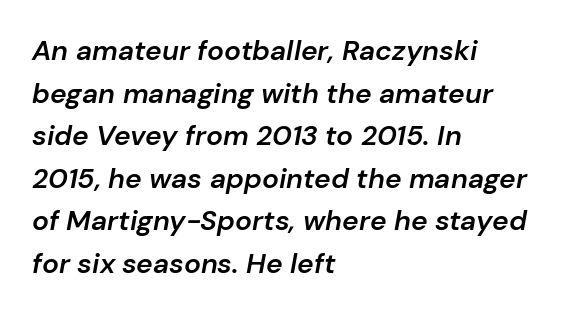
Q: Is the text bold? A: Semi-bold.
Q: Is the text italic (slanted)? A: Yes, it leans right by about 10 degrees.
Q: Is the text underlined? A: No.
Q: How is the paragraph aligned? A: Left-aligned.
Q: Is the spacing between letters normal or unusually wide? A: Normal.
Q: Is the spacing between lines tight, normal or loose? A: Normal.
Q: Width (condensed, normal, or wide)? A: Normal.
Q: Stroke contrast? A: Low.
Q: x-height? A: Medium.
Q: Monospaced? A: No.
